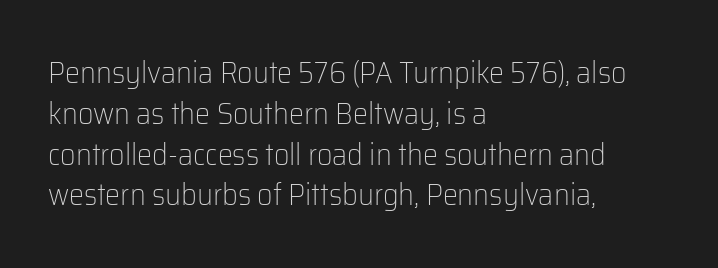
The image shows 30 px light sans-serif type, upright; set left-aligned, normal line spacing (1.36x), normal letter spacing, not underlined; low stroke contrast and a medium x-height.
